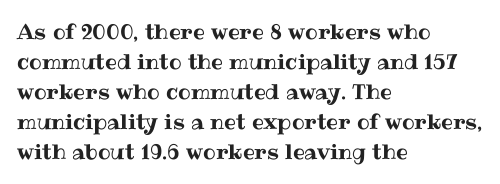
{"italic": "no", "underline": "no", "align": "left", "line_spacing": "normal", "line_spacing_ratio": 1.43, "letter_spacing": "normal", "letter_spacing_em": 0.0, "glyph_px": 21}
